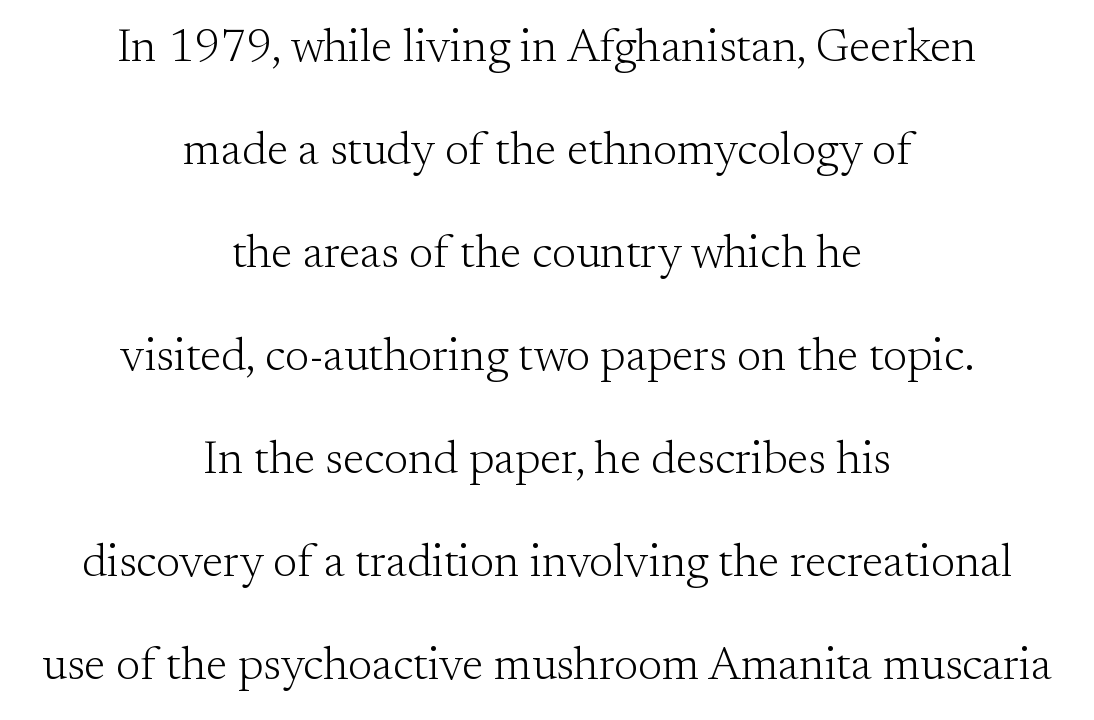
{"serif": "yes", "italic": "no", "bold": "no", "weight": "light", "width": "normal", "stroke_contrast": "medium", "x_height": "small", "monospaced": "no", "underline": "no", "align": "center", "line_spacing": "loose", "line_spacing_ratio": 2.24, "letter_spacing": "normal", "letter_spacing_em": 0.0, "glyph_px": 46}
